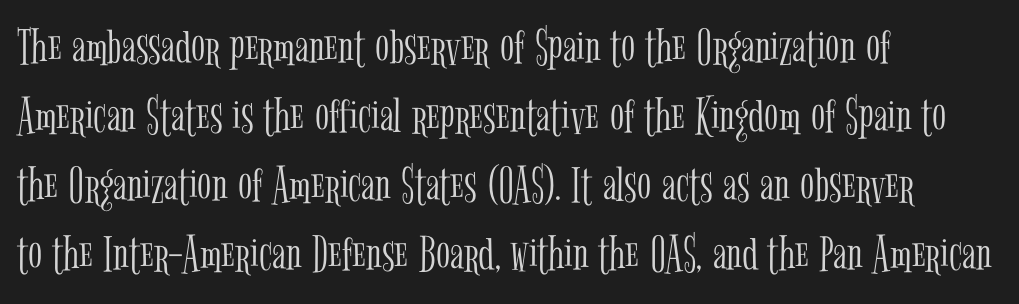
Q: Is the text bold? A: No.
Q: Is the text italic (slanted)? A: No, it is upright.
Q: Is the typeface a serif or a sans-serif typeface? A: Serif.
Q: Is the text underlined? A: No.
Q: How is the paragraph aligned? A: Left-aligned.
Q: Is the spacing between letters normal or unusually wide? A: Normal.
Q: Is the spacing between lines tight, normal or loose? A: Normal.
Q: Width (condensed, normal, or wide)? A: Condensed.
Q: Stroke contrast? A: Low.
Q: x-height? A: Medium.
Q: Monospaced? A: No.
